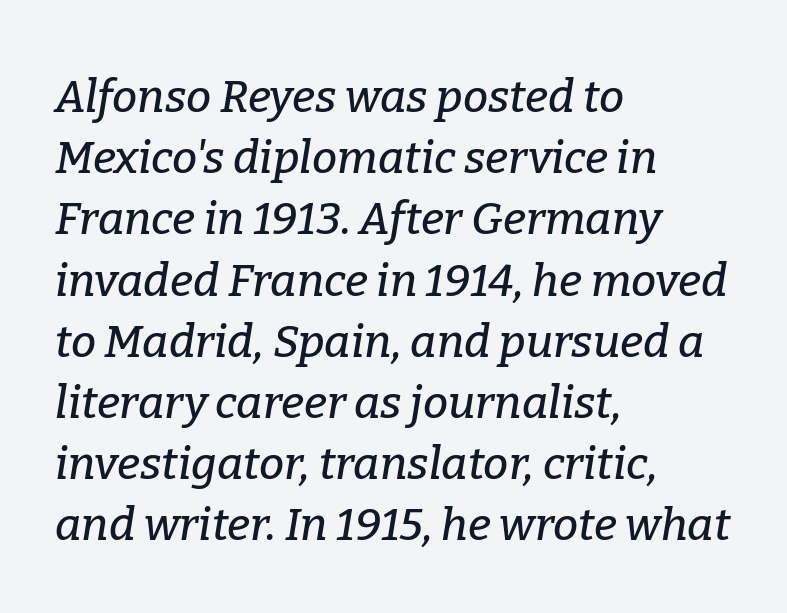
The vertical gap from one line to the next is medium. Lines of text with bare space underneath. Varying glyph widths throughout — classic text-font behaviour. Notice how the passage keeps a crisp vertical edge on the left only. Rendered with sloped, italic letterforms.
